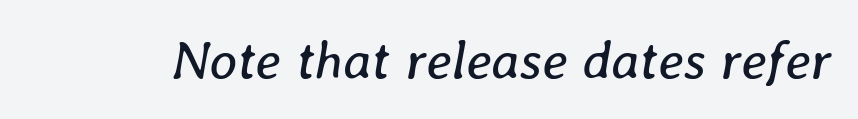
Q: Is the text bold? A: No.
Q: Is the text italic (slanted)? A: Yes, it leans right by about 8 degrees.
Q: Is the text underlined? A: No.
Q: Is the spacing between letters normal or unusually wide? A: Normal.
Q: Width (condensed, normal, or wide)? A: Normal.
Q: Stroke contrast? A: Low.
Q: x-height? A: Medium.
Q: Monospaced? A: No.
